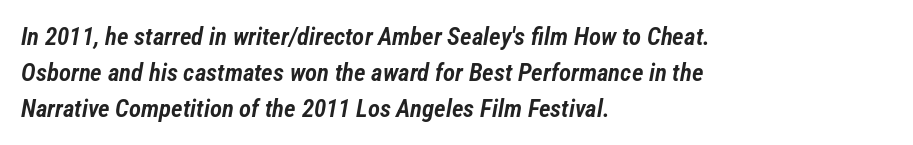
{"italic": "yes", "lean": "right", "slant_degrees": 12, "bold": "semi", "underline": "no", "align": "left", "line_spacing": "normal", "line_spacing_ratio": 1.44, "letter_spacing": "normal", "letter_spacing_em": 0.0, "glyph_px": 25}
